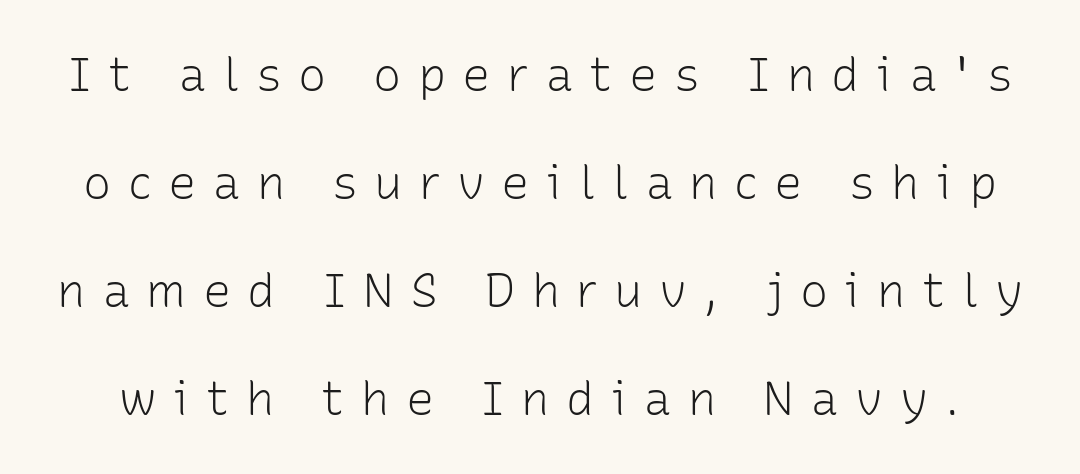
Do the characters align in a grid? No, the font is proportional. Unlike italic type, these characters show no tilt at all. You can tell from the bare stems that sans-serif type was used. Regarding leading, the lines here are spaced well apart. Underline: absent.
